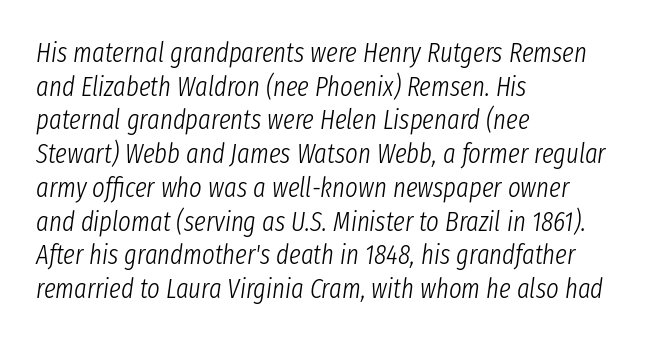
The image shows 27 px text type, italic (leaning right); set left-aligned, normal line spacing (1.25x), normal letter spacing, not underlined.
